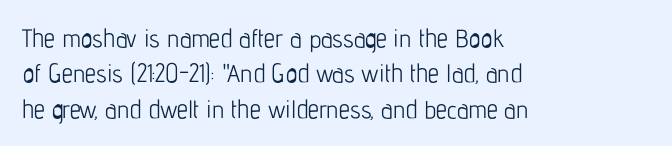
Q: Is the text bold? A: No.
Q: Is the text italic (slanted)? A: No, it is upright.
Q: Is the text underlined? A: No.
Q: How is the paragraph aligned? A: Left-aligned.
Q: Is the spacing between letters normal or unusually wide? A: Normal.
Q: Is the spacing between lines tight, normal or loose? A: Normal.
